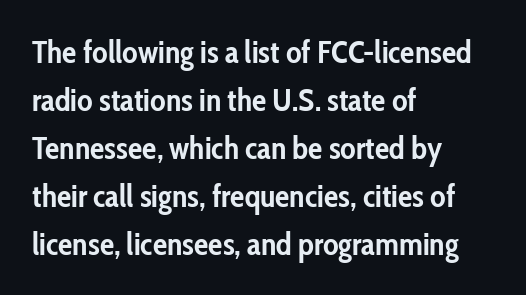
Nobody drew a line under any word here. Standard letterfit; no display-style spreading of the glyphs. Posture: upright roman. The strokes are fattened all the way to bold.
